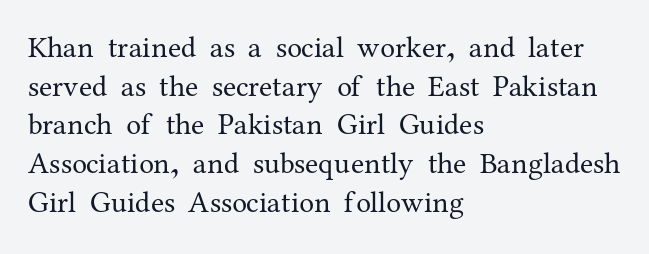
{"serif": "yes", "italic": "no", "bold": "no", "weight": "regular", "width": "normal", "stroke_contrast": "medium", "x_height": "medium", "monospaced": "no", "underline": "no", "align": "left", "line_spacing": "normal", "line_spacing_ratio": 1.29, "letter_spacing": "normal", "letter_spacing_em": 0.0, "glyph_px": 30}
